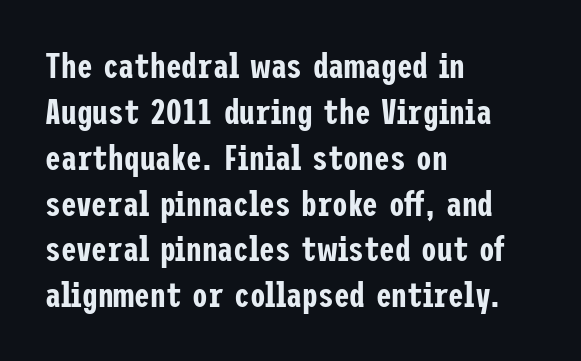
Q: Is the text italic (slanted)? A: No, it is upright.
Q: Is the typeface a serif or a sans-serif typeface? A: Sans-serif.
Q: Is the text underlined? A: No.
Q: How is the paragraph aligned? A: Left-aligned.
Q: Is the spacing between letters normal or unusually wide? A: Normal.
Q: Is the spacing between lines tight, normal or loose? A: Normal.
Q: Width (condensed, normal, or wide)? A: Condensed.
Q: Stroke contrast? A: Low.
Q: x-height? A: Medium.
